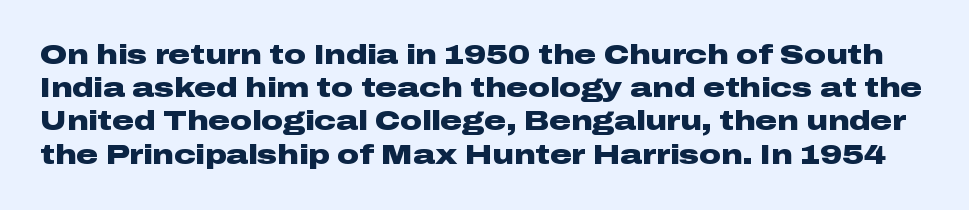
{"italic": "no", "bold": "yes", "underline": "no", "line_spacing_ratio": 1.23, "letter_spacing": "normal", "letter_spacing_em": 0.0, "glyph_px": 27}
